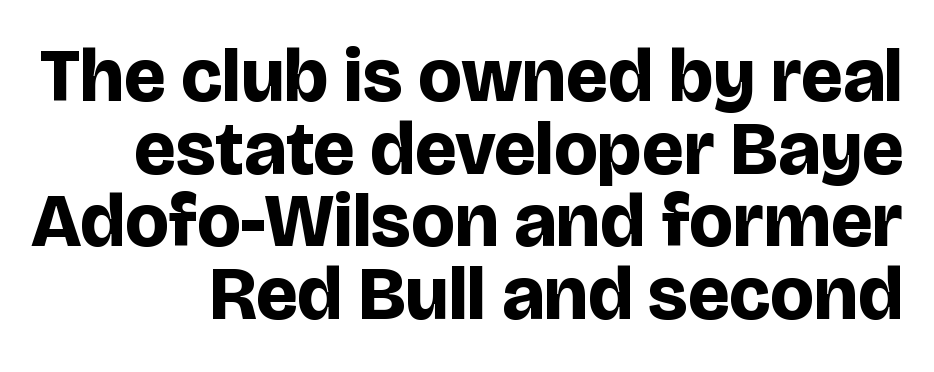
Q: Is the text bold? A: Yes.
Q: Is the text italic (slanted)? A: No, it is upright.
Q: Is the typeface a serif or a sans-serif typeface? A: Sans-serif.
Q: Is the text underlined? A: No.
Q: How is the paragraph aligned? A: Right-aligned.
Q: Is the spacing between letters normal or unusually wide? A: Normal.
Q: Is the spacing between lines tight, normal or loose? A: Tight.
Q: Width (condensed, normal, or wide)? A: Normal.
Q: Stroke contrast? A: Low.
Q: x-height? A: Large.
Q: Monospaced? A: No.
